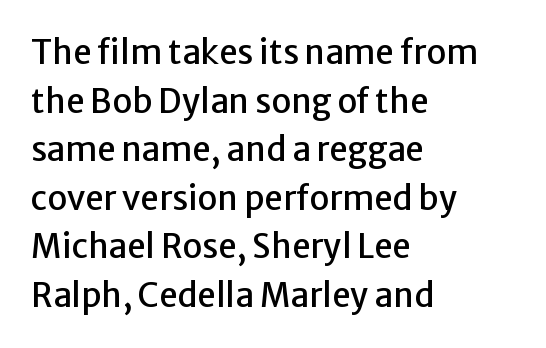
Q: Is the text italic (slanted)? A: No, it is upright.
Q: Is the typeface a serif or a sans-serif typeface? A: Sans-serif.
Q: Is the text underlined? A: No.
Q: How is the paragraph aligned? A: Left-aligned.
Q: Is the spacing between letters normal or unusually wide? A: Normal.
Q: Is the spacing between lines tight, normal or loose? A: Normal.
Q: Width (condensed, normal, or wide)? A: Normal.
Q: Stroke contrast? A: Low.
Q: x-height? A: Medium.
Q: Monospaced? A: No.
